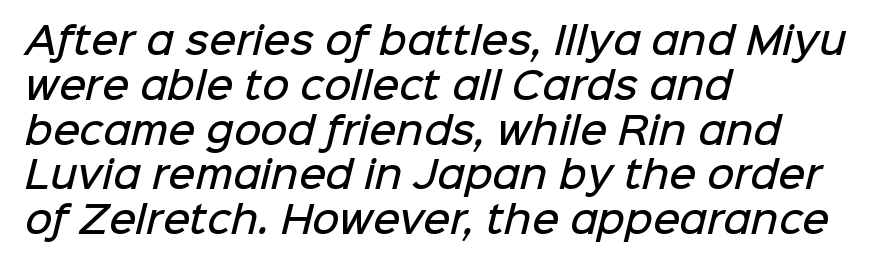
{"serif": "no", "bold": "semi", "weight": "semibold", "width": "normal", "stroke_contrast": "low", "x_height": "medium", "monospaced": "no", "underline": "no", "align": "left", "line_spacing_ratio": 1.21, "letter_spacing": "normal", "letter_spacing_em": 0.0, "glyph_px": 37}
